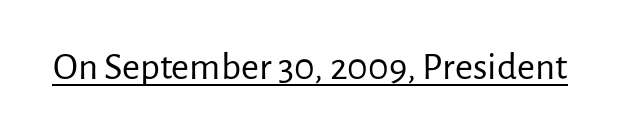
What kind of face is this? One without serifs — a sans. You can see a thin bar hugging the bottom of the glyphs. Ascenders rise straight up at ninety degrees. The weight tops out at a normal text grade. Varying glyph widths throughout — classic text-font behaviour. Look at the tracking — it's just the regular setting, nothing added.
